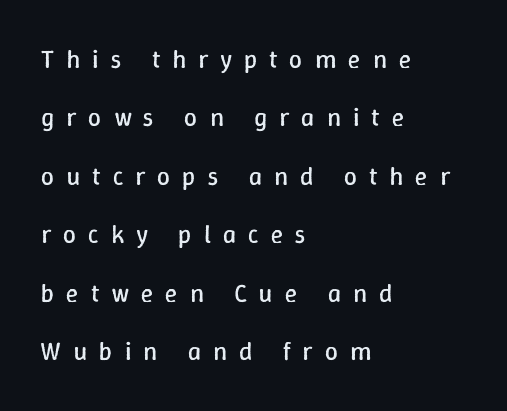
{"italic": "no", "bold": "no", "underline": "no", "align": "left", "line_spacing": "loose", "line_spacing_ratio": 2.25, "letter_spacing": "wide", "letter_spacing_em": 0.46, "glyph_px": 26}
